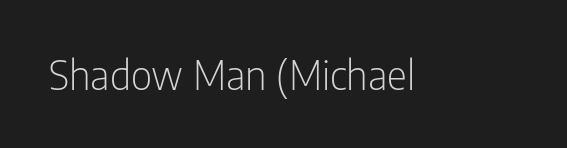
{"serif": "no", "italic": "no", "bold": "no", "weight": "light", "width": "condensed", "stroke_contrast": "low", "x_height": "medium", "monospaced": "no", "underline": "no", "letter_spacing": "normal", "letter_spacing_em": 0.0, "glyph_px": 39}
